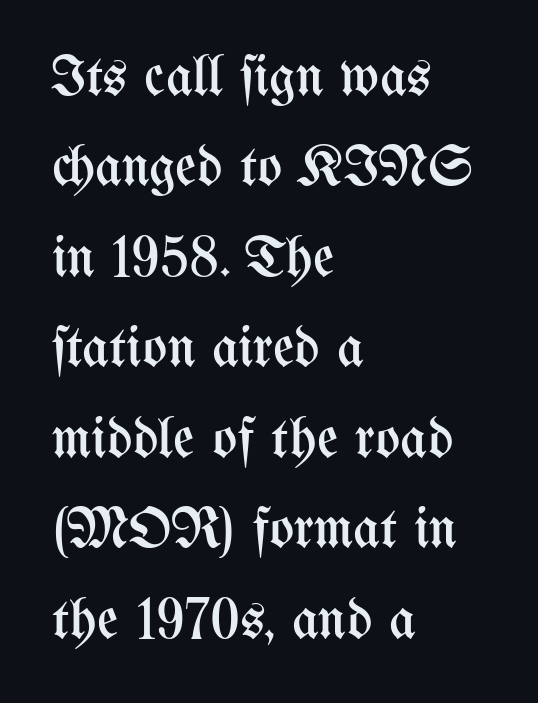
The image shows 58 px regular-weight, condensed type, upright; set left-aligned, normal line spacing (1.56x), normal letter spacing, not underlined; medium stroke contrast and a medium x-height.
